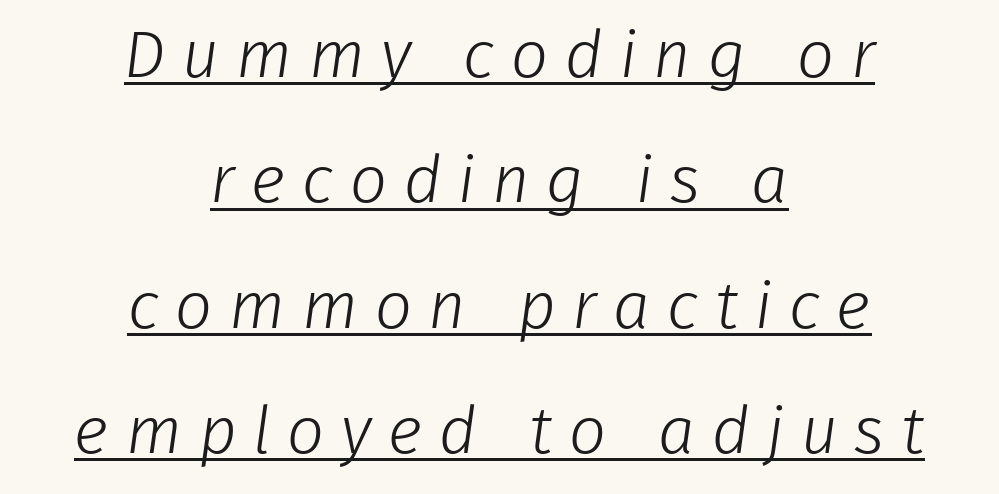
{"serif": "no", "bold": "no", "weight": "light", "width": "normal", "stroke_contrast": "low", "x_height": "medium", "monospaced": "no", "underline": "yes", "align": "center", "line_spacing": "loose", "line_spacing_ratio": 1.9, "letter_spacing": "wide", "letter_spacing_em": 0.25, "glyph_px": 66}
